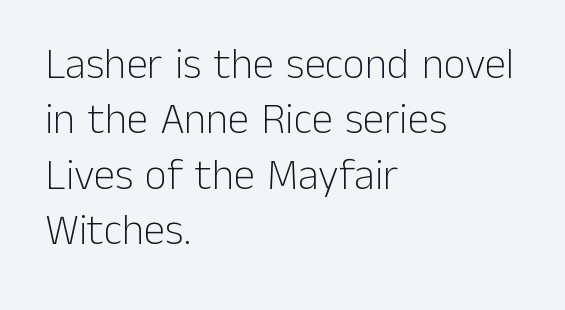
Q: Is the text bold? A: No.
Q: Is the text italic (slanted)? A: No, it is upright.
Q: Is the typeface a serif or a sans-serif typeface? A: Sans-serif.
Q: Is the text underlined? A: No.
Q: How is the paragraph aligned? A: Left-aligned.
Q: Is the spacing between letters normal or unusually wide? A: Normal.
Q: Is the spacing between lines tight, normal or loose? A: Normal.
Q: Width (condensed, normal, or wide)? A: Normal.
Q: Stroke contrast? A: Low.
Q: x-height? A: Medium.
Q: Monospaced? A: No.
